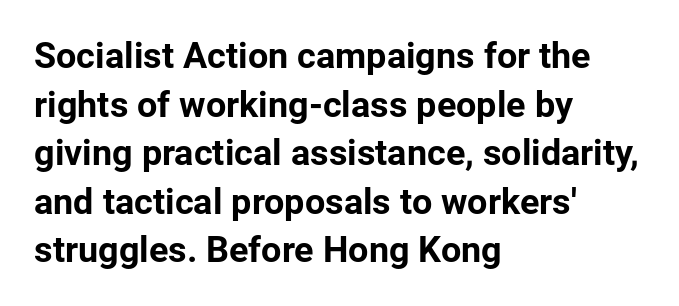
Q: Is the text bold? A: Yes.
Q: Is the text italic (slanted)? A: No, it is upright.
Q: Is the typeface a serif or a sans-serif typeface? A: Sans-serif.
Q: Is the text underlined? A: No.
Q: How is the paragraph aligned? A: Left-aligned.
Q: Is the spacing between letters normal or unusually wide? A: Normal.
Q: Is the spacing between lines tight, normal or loose? A: Normal.
Q: Width (condensed, normal, or wide)? A: Normal.
Q: Stroke contrast? A: Low.
Q: x-height? A: Medium.
Q: Monospaced? A: No.
